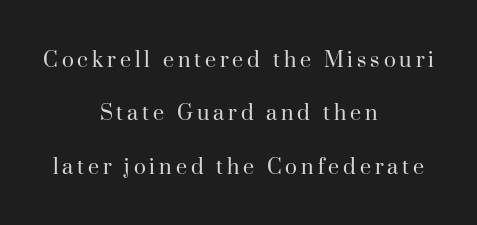
The image shows 25 px text type, upright; set centered, loose line spacing (2.14x), not underlined.
